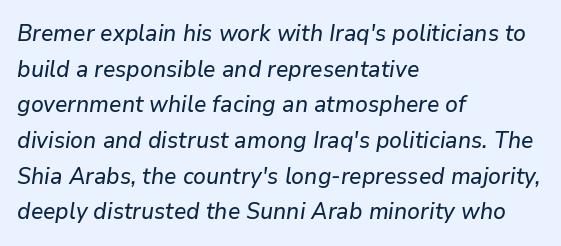
Q: Is the text italic (slanted)? A: Yes, it leans right by about 9 degrees.
Q: Is the text underlined? A: No.
Q: How is the paragraph aligned? A: Left-aligned.
Q: Is the spacing between letters normal or unusually wide? A: Normal.
Q: Is the spacing between lines tight, normal or loose? A: Normal.
